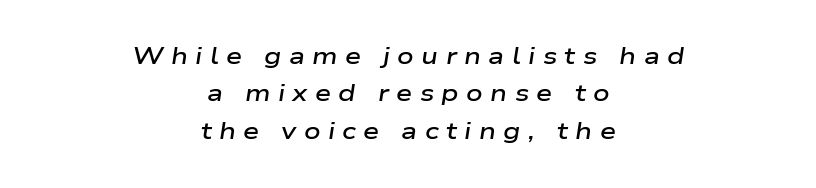
The image shows 23 px text type, italic (leaning right); set centered, normal line spacing (1.62x), unusually wide letter spacing (+0.32 em), not underlined.
